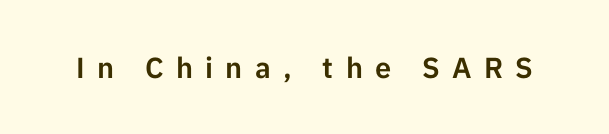
{"serif": "no", "italic": "no", "width": "normal", "stroke_contrast": "low", "x_height": "medium", "monospaced": "no", "underline": "no", "letter_spacing": "wide", "letter_spacing_em": 0.42, "glyph_px": 29}
